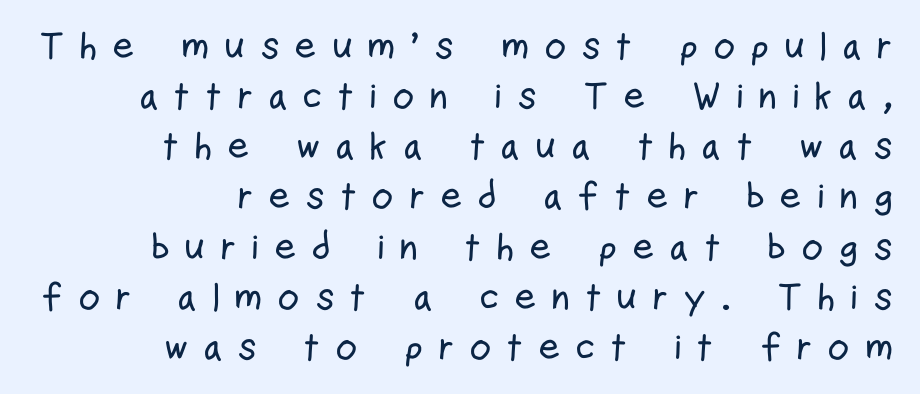
{"serif": "no", "italic": "no", "width": "condensed", "stroke_contrast": "low", "x_height": "medium", "monospaced": "no", "underline": "no", "align": "right", "line_spacing": "normal", "line_spacing_ratio": 1.32, "letter_spacing": "wide", "letter_spacing_em": 0.38, "glyph_px": 38}
